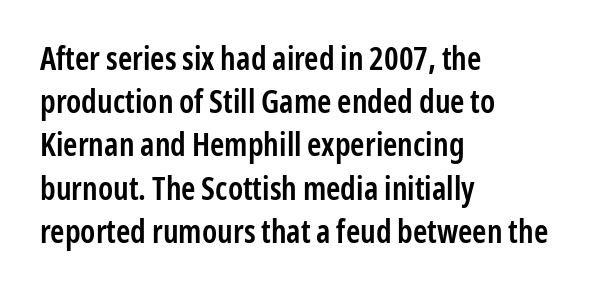
The image shows 32 px semibold, condensed sans-serif type, upright; set left-aligned, normal line spacing (1.35x), normal letter spacing, not underlined; low stroke contrast and a medium x-height.
